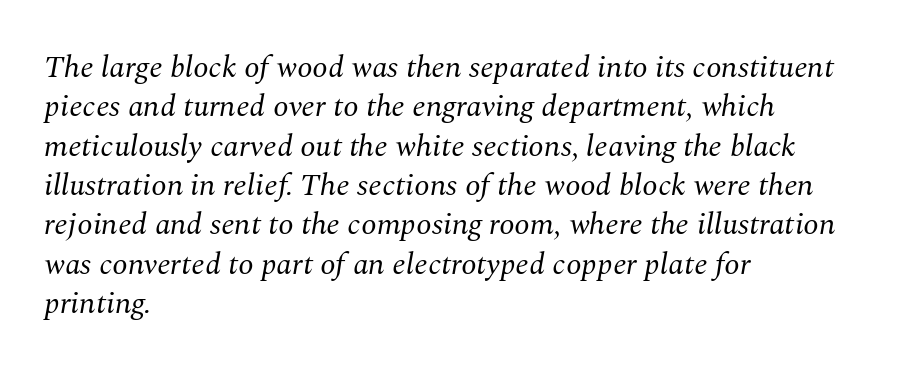
Q: Is the text bold? A: No.
Q: Is the text italic (slanted)? A: Yes, it leans right by about 10 degrees.
Q: Is the typeface a serif or a sans-serif typeface? A: Serif.
Q: Is the text underlined? A: No.
Q: How is the paragraph aligned? A: Left-aligned.
Q: Is the spacing between letters normal or unusually wide? A: Normal.
Q: Is the spacing between lines tight, normal or loose? A: Normal.
Q: Width (condensed, normal, or wide)? A: Normal.
Q: Stroke contrast? A: Medium.
Q: x-height? A: Medium.
Q: Monospaced? A: No.
